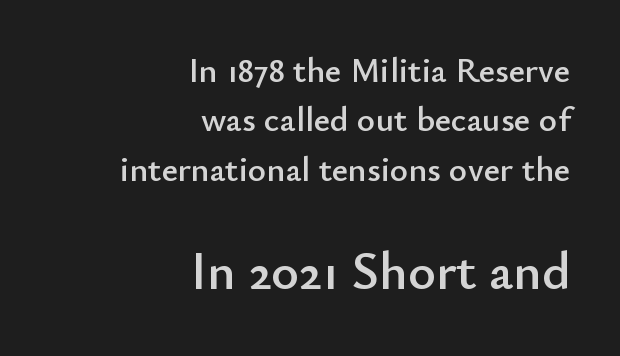
The face used here is rendered with its standard letterfit. The lettering holds an erect, upright posture throughout. Look at the glyph heights: the lower group is clearly the bigger setting. A normal amount of white space separates one row of letters from the next.
